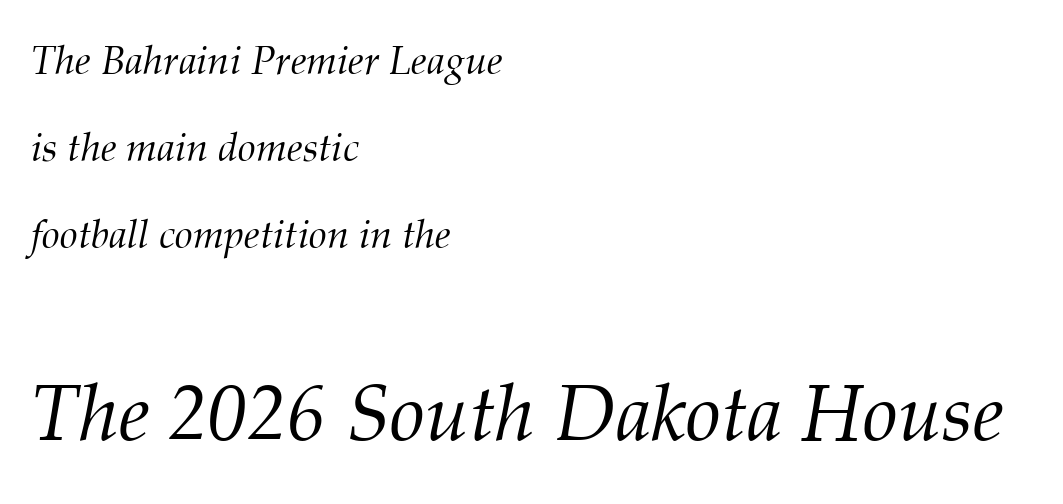
{"serif": "yes", "italic": "yes", "lean": "right", "slant_degrees": 12, "bold": "no", "weight": "light", "width": "normal", "stroke_contrast": "medium", "x_height": "medium", "monospaced": "no", "underline": "no", "align": "left", "line_spacing": "loose", "line_spacing_ratio": 2.17, "letter_spacing": "normal", "letter_spacing_em": 0.0, "larger_block": "second", "size_ratio": 1.98, "glyph_px": 79}
